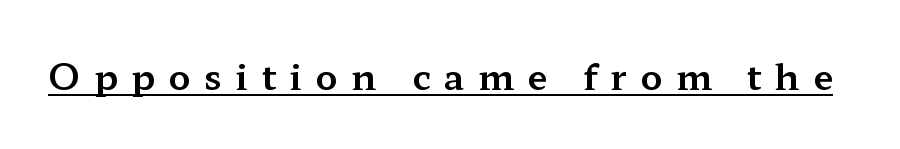
{"serif": "yes", "italic": "no", "width": "wide", "stroke_contrast": "medium", "x_height": "medium", "monospaced": "no", "underline": "yes", "letter_spacing": "wide", "letter_spacing_em": 0.37, "glyph_px": 36}
